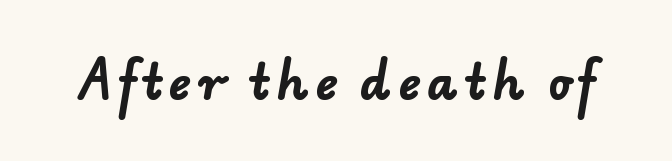
The image shows 47 px bold sans-serif type; set not underlined; low stroke contrast and a small x-height.
